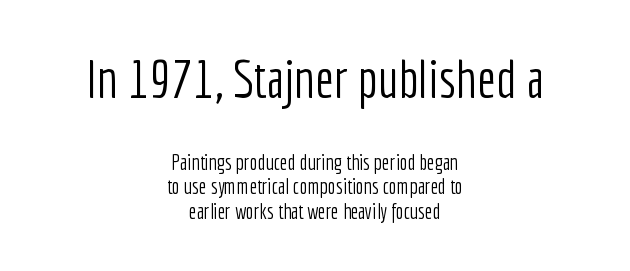
{"serif": "no", "italic": "no", "bold": "no", "weight": "light", "width": "condensed", "stroke_contrast": "low", "x_height": "medium", "monospaced": "no", "underline": "no", "align": "center", "line_spacing": "tight", "line_spacing_ratio": 1.15, "letter_spacing": "normal", "letter_spacing_em": 0.0, "larger_block": "first", "size_ratio": 2.52, "glyph_px": 53}
